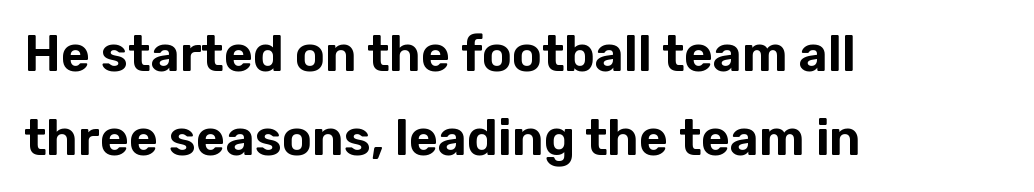
The image shows 50 px sans-serif type, upright; set left-aligned, normal line spacing (1.68x), normal letter spacing, not underlined; low stroke contrast and a medium x-height.
